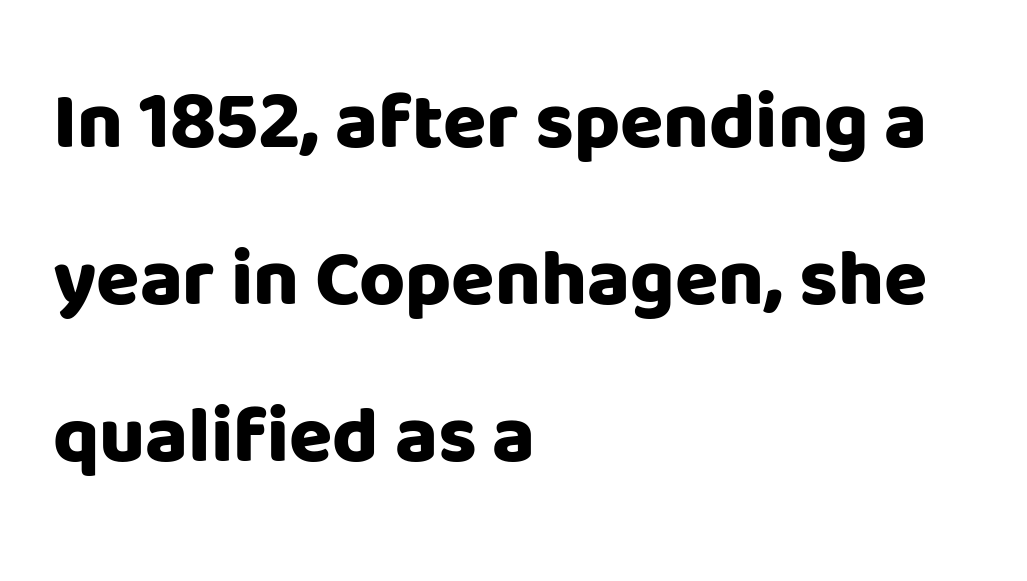
Q: Is the text bold? A: Yes.
Q: Is the text italic (slanted)? A: No, it is upright.
Q: Is the typeface a serif or a sans-serif typeface? A: Sans-serif.
Q: Is the text underlined? A: No.
Q: How is the paragraph aligned? A: Left-aligned.
Q: Is the spacing between letters normal or unusually wide? A: Normal.
Q: Is the spacing between lines tight, normal or loose? A: Loose.
Q: Width (condensed, normal, or wide)? A: Normal.
Q: Stroke contrast? A: Low.
Q: x-height? A: Large.
Q: Monospaced? A: No.
